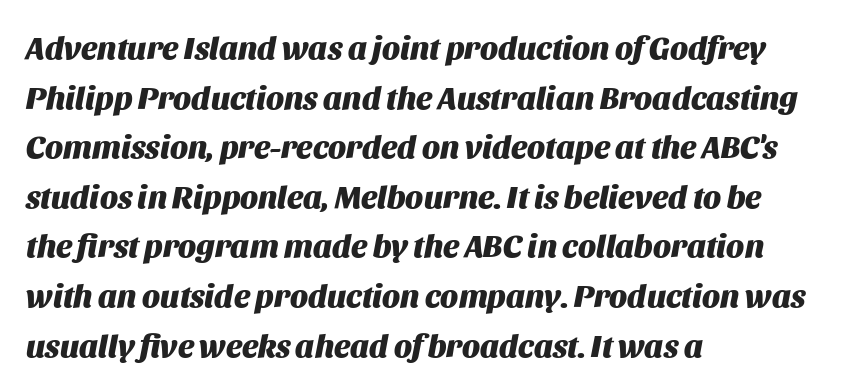
{"italic": "yes", "lean": "right", "slant_degrees": 11, "bold": "yes", "weight": "heavy", "width": "normal", "stroke_contrast": "medium", "x_height": "large", "monospaced": "no", "underline": "no", "align": "left", "line_spacing": "normal", "line_spacing_ratio": 1.55, "letter_spacing": "normal", "letter_spacing_em": 0.0, "glyph_px": 32}
